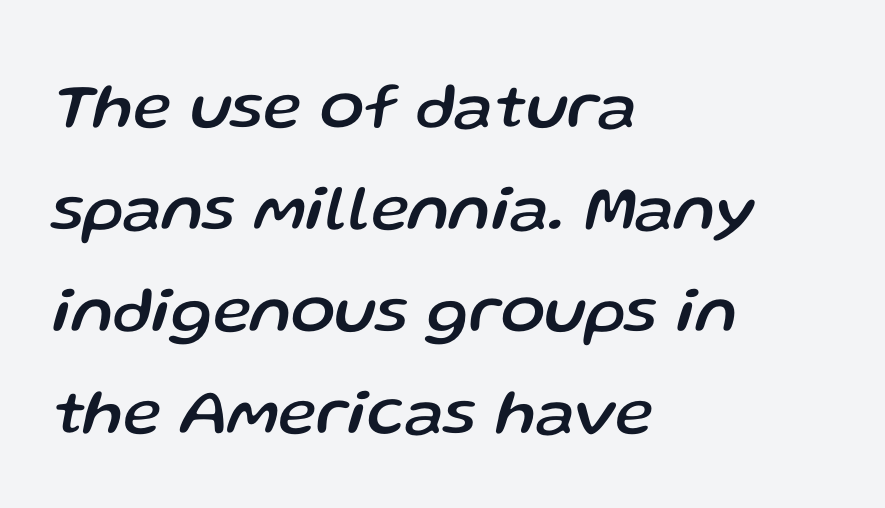
Slant detected: the letters are inclined. Characters follow at the spacing the type designer built in. Leading: standard. All the whitespace from short lines collects on the right. Quick note: underline off. The face used here is proportionally spaced, like ordinary book or web type.
